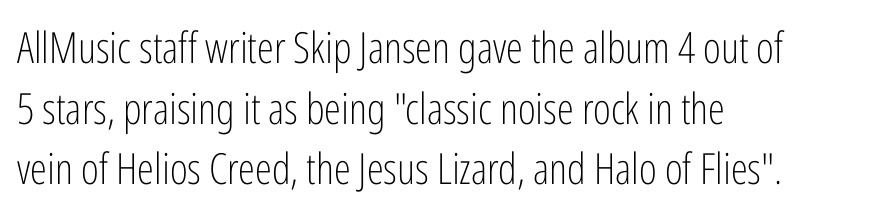
Q: Is the text bold? A: No.
Q: Is the text italic (slanted)? A: No, it is upright.
Q: Is the typeface a serif or a sans-serif typeface? A: Sans-serif.
Q: Is the text underlined? A: No.
Q: How is the paragraph aligned? A: Left-aligned.
Q: Is the spacing between letters normal or unusually wide? A: Normal.
Q: Is the spacing between lines tight, normal or loose? A: Normal.
Q: Width (condensed, normal, or wide)? A: Condensed.
Q: Stroke contrast? A: Low.
Q: x-height? A: Medium.
Q: Monospaced? A: No.
